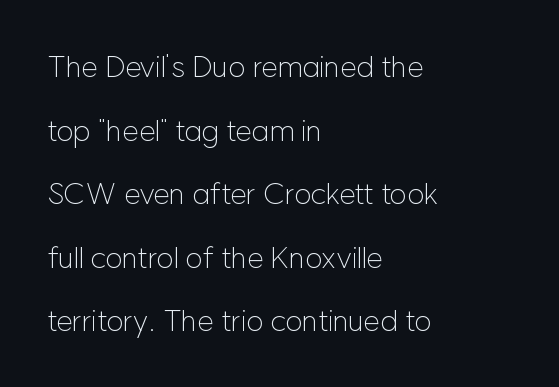
{"serif": "no", "italic": "no", "bold": "no", "weight": "light", "width": "normal", "stroke_contrast": "low", "x_height": "medium", "monospaced": "no", "underline": "no", "align": "left", "line_spacing": "loose", "line_spacing_ratio": 2.12, "letter_spacing": "normal", "letter_spacing_em": 0.0, "glyph_px": 30}
